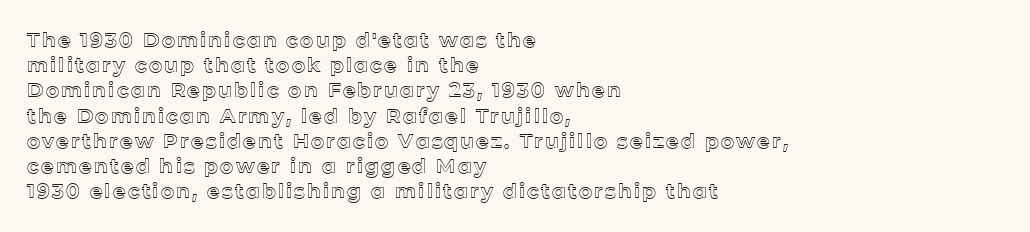
{"italic": "no", "underline": "no", "align": "left", "line_spacing": "normal", "line_spacing_ratio": 1.26, "glyph_px": 20}
